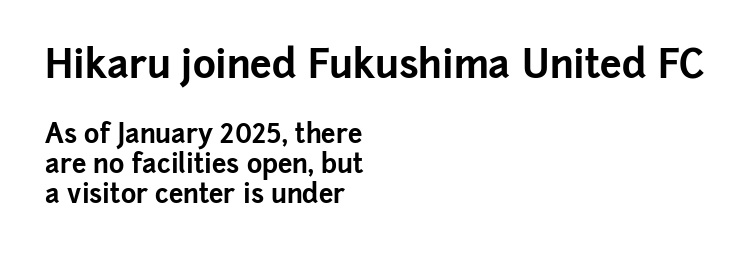
The image shows 39 px bold sans-serif type, upright; set left-aligned, tight line spacing (1.15x), normal letter spacing, not underlined; the first (top) block is 1.5x larger; low stroke contrast and a medium x-height.
